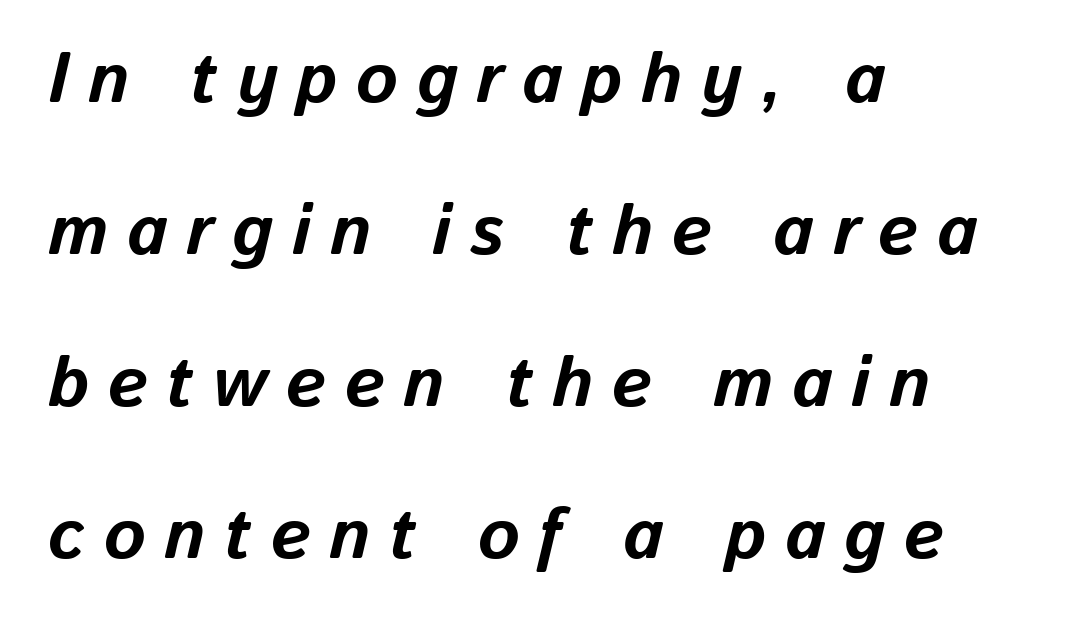
{"italic": "yes", "lean": "right", "slant_degrees": 13, "bold": "yes", "weight": "bold", "width": "normal", "stroke_contrast": "low", "x_height": "medium", "monospaced": "no", "underline": "no", "align": "left", "line_spacing": "loose", "line_spacing_ratio": 2.14, "letter_spacing": "wide", "letter_spacing_em": 0.26, "glyph_px": 71}
